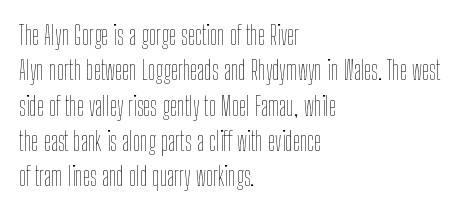
{"italic": "no", "bold": "no", "underline": "no", "align": "left", "line_spacing": "normal", "line_spacing_ratio": 1.36, "letter_spacing": "normal", "letter_spacing_em": 0.0, "glyph_px": 26}
